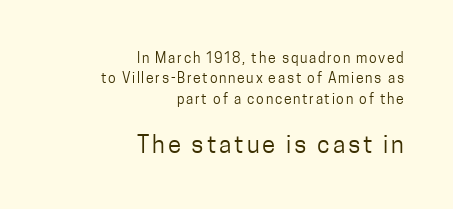
Q: Is the text bold? A: No.
Q: Is the text italic (slanted)? A: No, it is upright.
Q: Is the text underlined? A: No.
Q: How is the paragraph aligned? A: Right-aligned.
Q: Is the spacing between lines tight, normal or loose? A: Normal.
Q: Which block of text is set in a larger size, the first (top) or the second (bottom)? A: The second (bottom) one.
